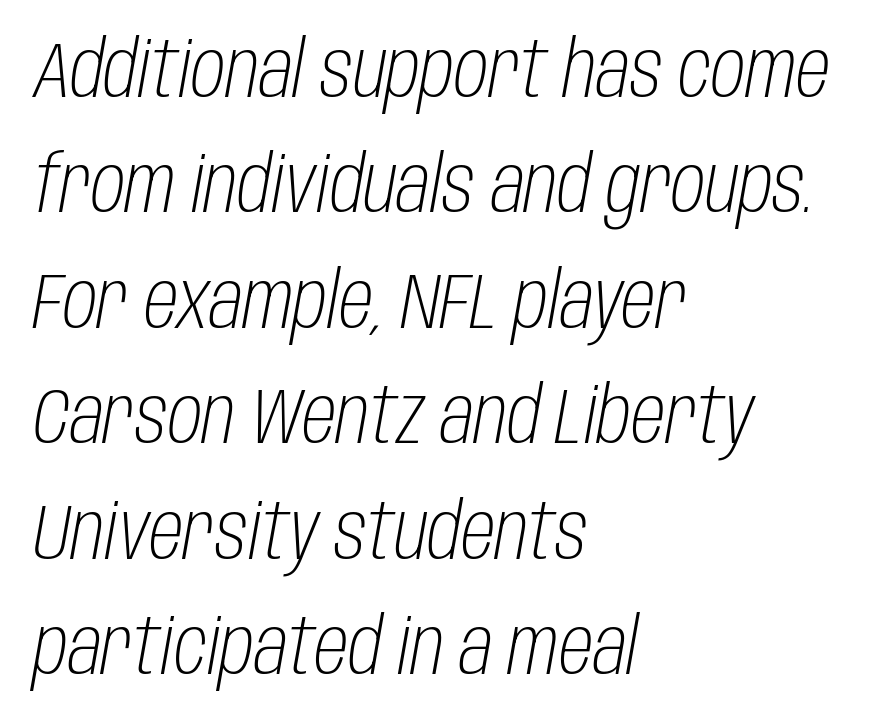
Q: Is the text bold? A: No.
Q: Is the text italic (slanted)? A: Yes, it leans right by about 10 degrees.
Q: Is the text underlined? A: No.
Q: How is the paragraph aligned? A: Left-aligned.
Q: Is the spacing between letters normal or unusually wide? A: Normal.
Q: Is the spacing between lines tight, normal or loose? A: Normal.
Q: Width (condensed, normal, or wide)? A: Condensed.
Q: Stroke contrast? A: Low.
Q: x-height? A: Large.
Q: Monospaced? A: No.
